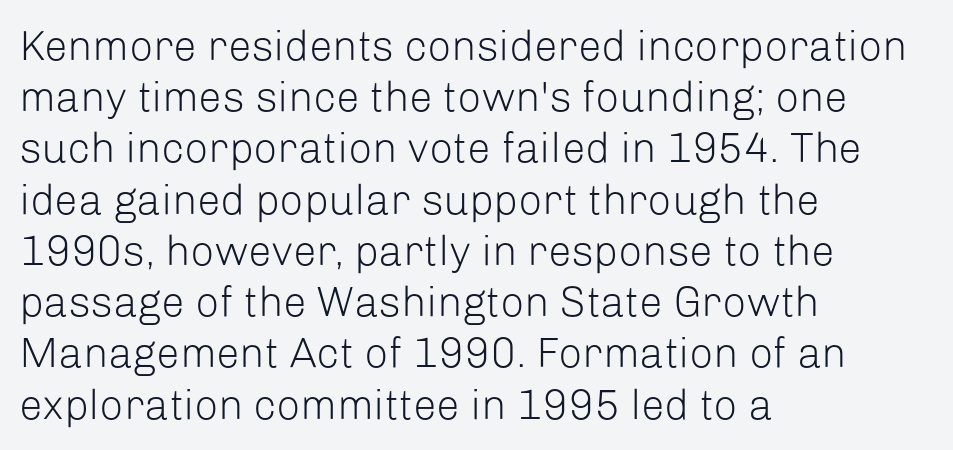
Q: Is the text bold? A: No.
Q: Is the text italic (slanted)? A: No, it is upright.
Q: Is the typeface a serif or a sans-serif typeface? A: Sans-serif.
Q: Is the text underlined? A: No.
Q: How is the paragraph aligned? A: Left-aligned.
Q: Is the spacing between letters normal or unusually wide? A: Normal.
Q: Width (condensed, normal, or wide)? A: Normal.
Q: Stroke contrast? A: Low.
Q: x-height? A: Medium.
Q: Monospaced? A: No.
